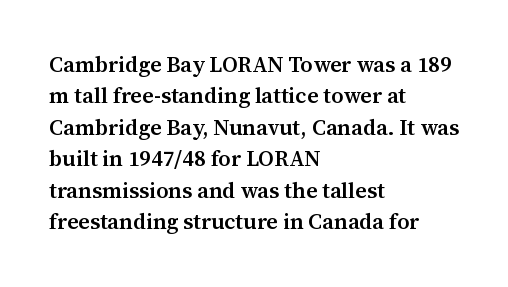
Successive baselines arrive at the customary interval. Horizontally, the lines are justified to the leading edge only. Short note: letters normally spaced. Emphasis by weight is partial: semibold. The gap between lines stays unmarked. Ordinary non-slanted type is in use.
